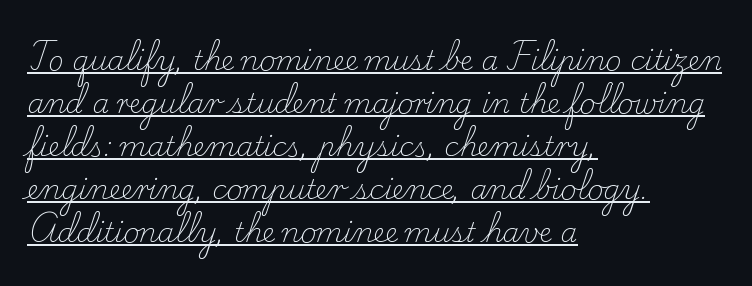
The face used here is rendered with its standard letterfit. Which margin do the lines hug? The left one — the right edge is uneven. The words here are underlined. The leading is moderate, giving the passage an even texture. The weight tops out at a normal text grade.
